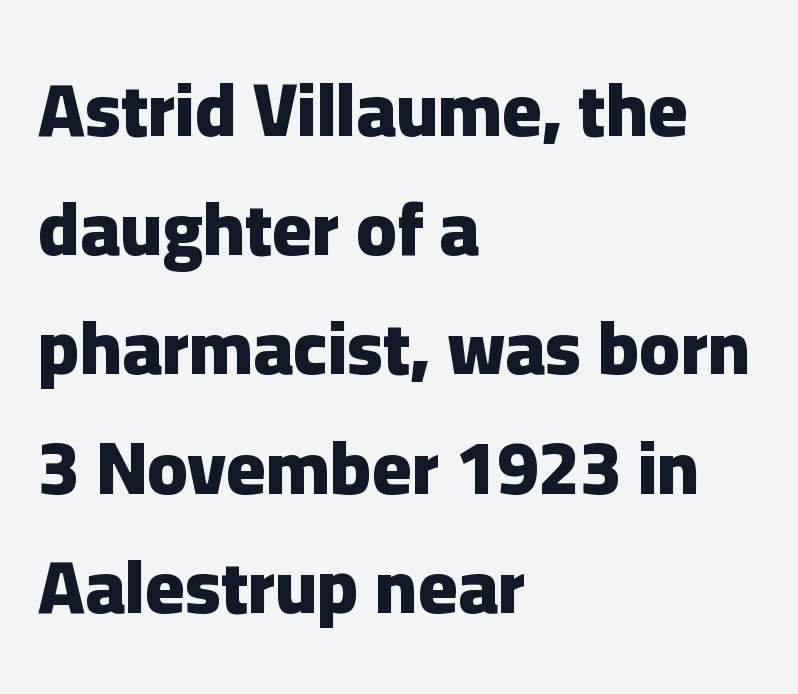
The text was rendered using a sans face with plain stroke endings. Is this a fixed-width face? No — the glyphs have proportional, varying widths. The type sits square on the baseline with zero lean. In terms of letterspacing, this is plain default setting. The compositor pushed each line to the left boundary.
